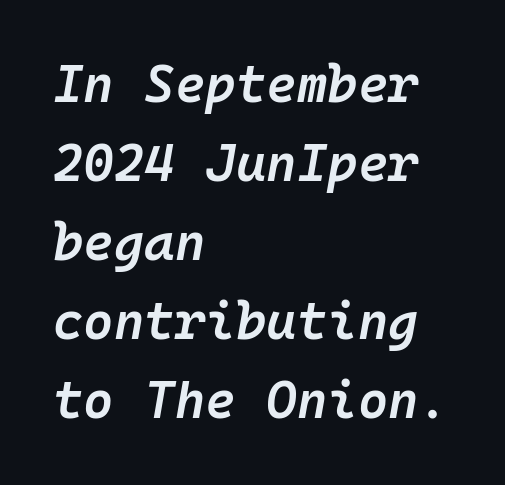
The image shows 52 px semibold type, italic (leaning right), monospaced; set left-aligned, normal line spacing (1.52x), normal letter spacing, not underlined; low stroke contrast and a medium x-height.
